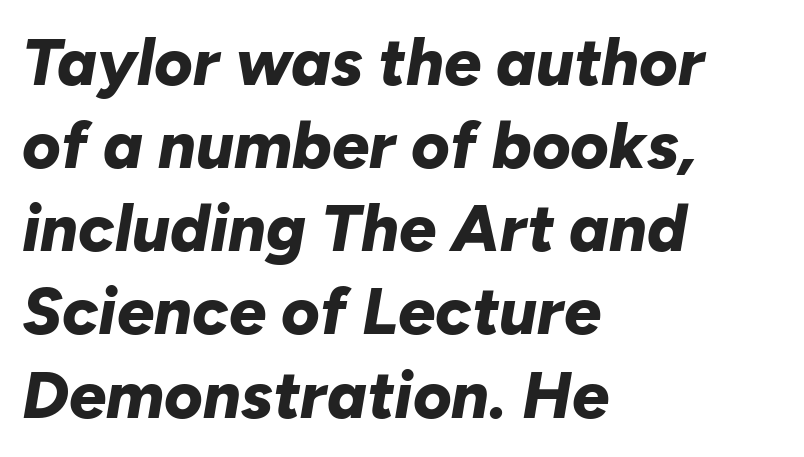
{"italic": "yes", "lean": "right", "slant_degrees": 10, "bold": "yes", "weight": "bold", "width": "normal", "stroke_contrast": "low", "x_height": "medium", "monospaced": "no", "underline": "no", "align": "left", "line_spacing": "normal", "line_spacing_ratio": 1.26, "letter_spacing": "normal", "letter_spacing_em": 0.0, "glyph_px": 66}
